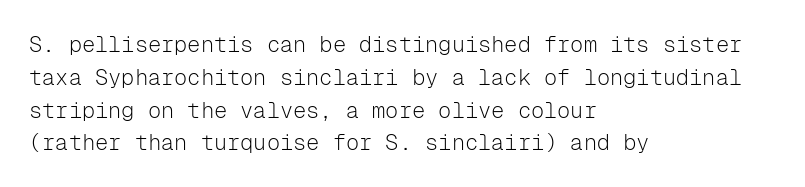
{"italic": "no", "bold": "no", "underline": "no", "align": "left", "line_spacing": "normal", "line_spacing_ratio": 1.49, "letter_spacing": "normal", "letter_spacing_em": 0.0, "glyph_px": 22}
